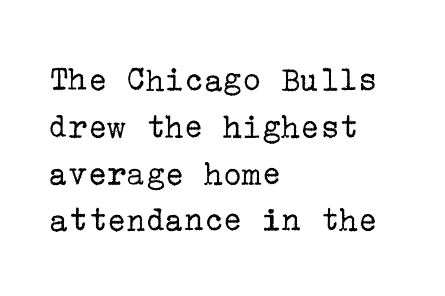
Q: Is the text bold? A: No.
Q: Is the text italic (slanted)? A: No, it is upright.
Q: Is the typeface a serif or a sans-serif typeface? A: Serif.
Q: Is the text underlined? A: No.
Q: How is the paragraph aligned? A: Left-aligned.
Q: Is the spacing between letters normal or unusually wide? A: Normal.
Q: Is the spacing between lines tight, normal or loose? A: Normal.
Q: Width (condensed, normal, or wide)? A: Normal.
Q: Stroke contrast? A: Low.
Q: x-height? A: Medium.
